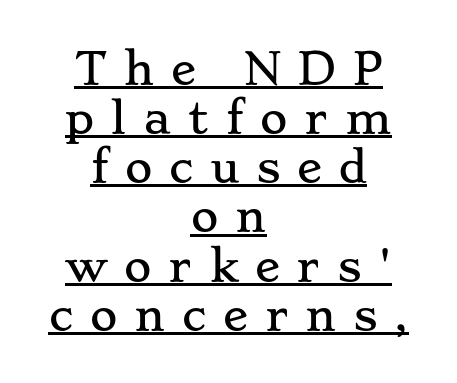
Every word sits above its own underline. In terms of letterspacing, this is a distinctly airy, spread setting. The setting favours the middle, as headings and verse often do. Letterform terminals end in serifs throughout the passage. The font's upright variant was chosen for this text. Do the characters align in a grid? No, the font is proportional.
